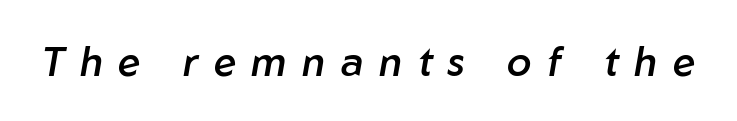
The letters advance in unequal steps, a hallmark of proportional type. The letters are spread apart with noticeably loose tracking. The passage shown is not underscored anywhere. The specimen reads as italic at a glance.
